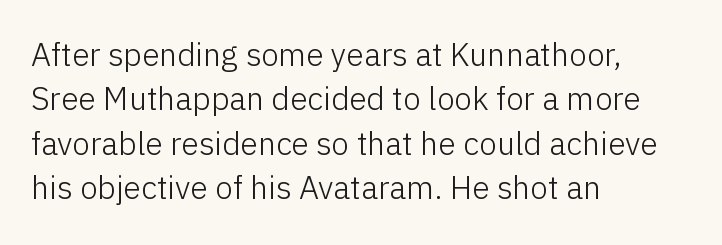
Q: Is the text bold? A: No.
Q: Is the text italic (slanted)? A: No, it is upright.
Q: Is the typeface a serif or a sans-serif typeface? A: Sans-serif.
Q: Is the text underlined? A: No.
Q: How is the paragraph aligned? A: Left-aligned.
Q: Is the spacing between letters normal or unusually wide? A: Normal.
Q: Is the spacing between lines tight, normal or loose? A: Normal.
Q: Width (condensed, normal, or wide)? A: Normal.
Q: Stroke contrast? A: Low.
Q: x-height? A: Medium.
Q: Monospaced? A: No.
